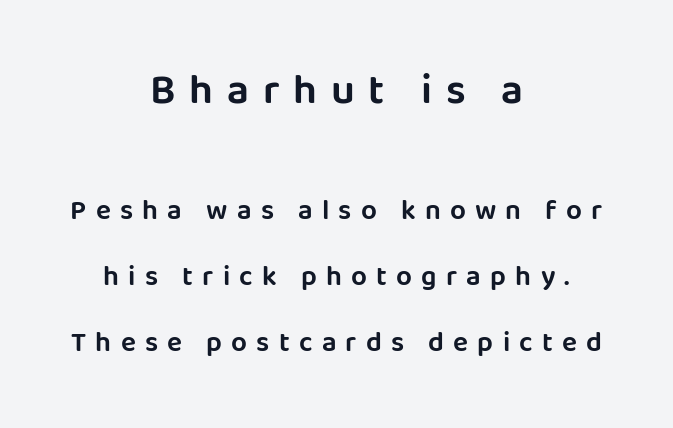
Q: Is the text italic (slanted)? A: No, it is upright.
Q: Is the typeface a serif or a sans-serif typeface? A: Sans-serif.
Q: Is the text underlined? A: No.
Q: How is the paragraph aligned? A: Centered.
Q: Is the spacing between letters normal or unusually wide? A: Unusually wide.
Q: Is the spacing between lines tight, normal or loose? A: Loose.
Q: Which block of text is set in a larger size, the first (top) or the second (bottom)? A: The first (top) one.
Q: Width (condensed, normal, or wide)? A: Normal.
Q: Stroke contrast? A: Low.
Q: x-height? A: Large.
Q: Monospaced? A: No.
